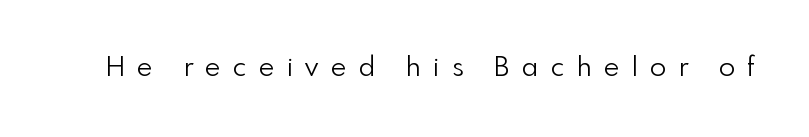
The image shows 27 px text type, upright; set unusually wide letter spacing (+0.45 em), not underlined.
